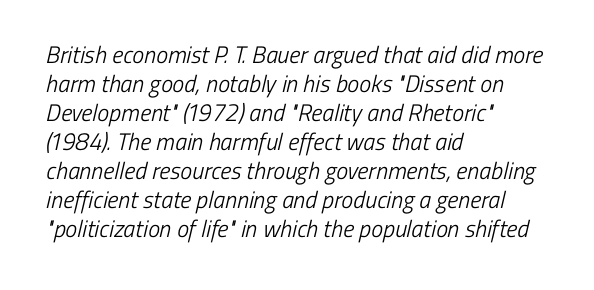
The passage shown is not underscored anywhere. This rendering uses left alignment, leaving the right contour irregular. Standard letterfit; no display-style spreading of the glyphs. Is the stroke heavy? The answer is a plain regular-or-lighter.
